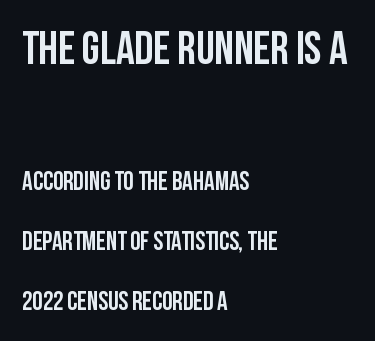
{"serif": "no", "italic": "no", "width": "condensed", "stroke_contrast": "low", "x_height": "large", "monospaced": "no", "underline": "no", "align": "left", "line_spacing": "loose", "line_spacing_ratio": 2.32, "letter_spacing": "normal", "letter_spacing_em": 0.0, "larger_block": "first", "size_ratio": 1.77, "glyph_px": 46}
